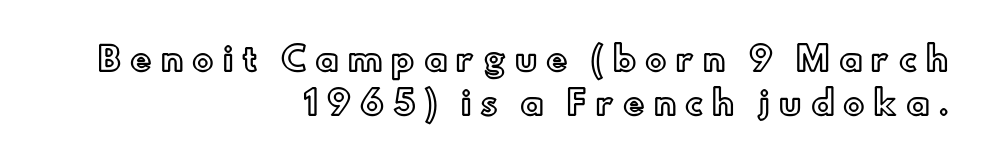
Does the lettering tilt? It doesn't — this is upright. Honestly, there is no underline to notice here at all. The rag falls on the left side of this text block. Between one letter and the next there's a generous, obvious gap.
